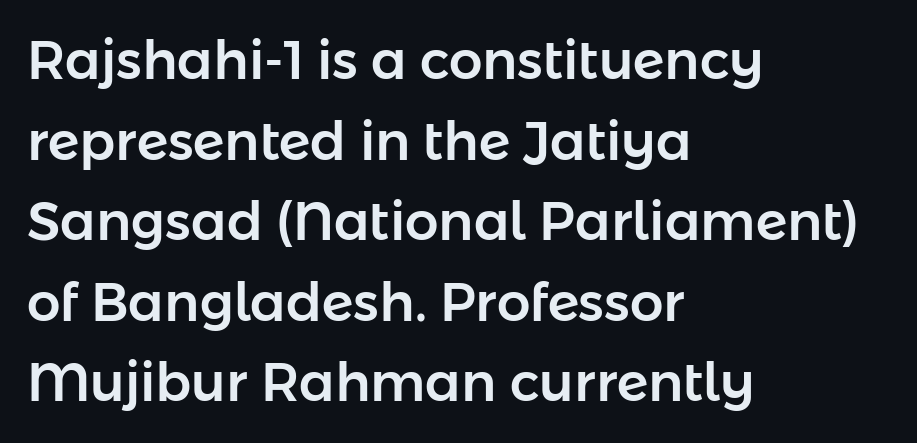
Q: Is the text italic (slanted)? A: No, it is upright.
Q: Is the typeface a serif or a sans-serif typeface? A: Sans-serif.
Q: Is the text underlined? A: No.
Q: How is the paragraph aligned? A: Left-aligned.
Q: Is the spacing between letters normal or unusually wide? A: Normal.
Q: Is the spacing between lines tight, normal or loose? A: Normal.
Q: Width (condensed, normal, or wide)? A: Normal.
Q: Stroke contrast? A: Low.
Q: x-height? A: Medium.
Q: Monospaced? A: No.
